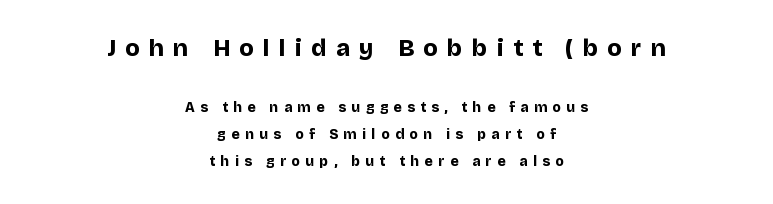
The image shows 24 px bold type, upright; set centered, loose line spacing (1.92x), unusually wide letter spacing (+0.39 em), not underlined; the first (top) block is 1.71x larger.
